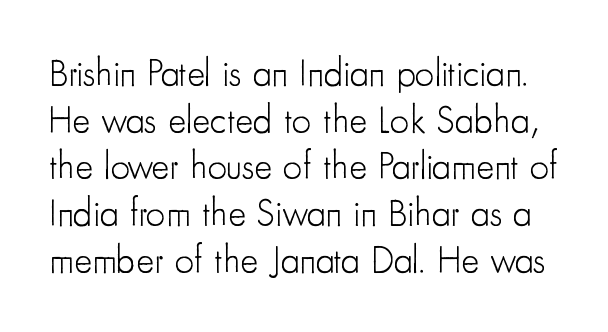
Q: Is the text bold? A: No.
Q: Is the text italic (slanted)? A: No, it is upright.
Q: Is the typeface a serif or a sans-serif typeface? A: Sans-serif.
Q: Is the text underlined? A: No.
Q: Is the spacing between letters normal or unusually wide? A: Normal.
Q: Width (condensed, normal, or wide)? A: Condensed.
Q: Stroke contrast? A: Low.
Q: x-height? A: Small.
Q: Monospaced? A: No.
